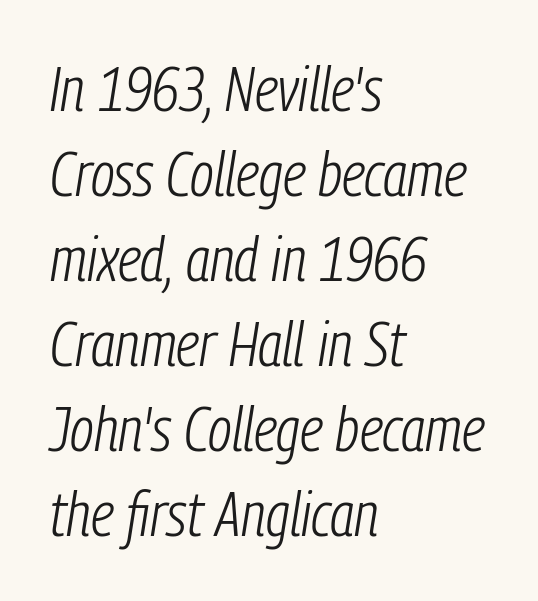
The image shows 62 px light, condensed type, italic (leaning right); set left-aligned, normal line spacing (1.37x), normal letter spacing, not underlined; low stroke contrast and a medium x-height.
